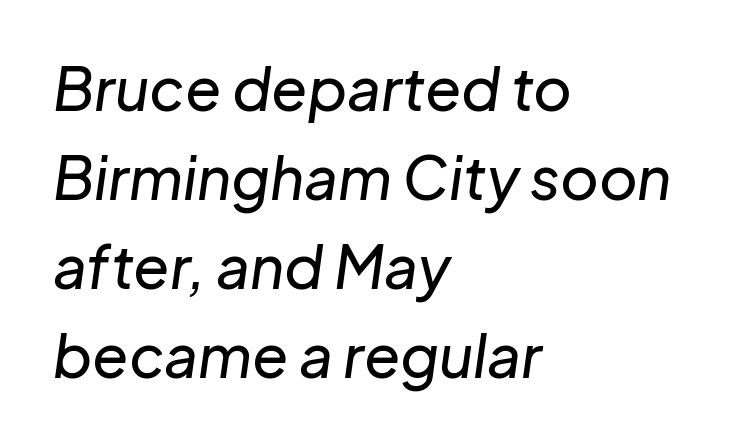
Q: Is the text italic (slanted)? A: Yes, it leans right by about 8 degrees.
Q: Is the text underlined? A: No.
Q: How is the paragraph aligned? A: Left-aligned.
Q: Is the spacing between letters normal or unusually wide? A: Normal.
Q: Is the spacing between lines tight, normal or loose? A: Normal.
Q: Width (condensed, normal, or wide)? A: Normal.
Q: Stroke contrast? A: Low.
Q: x-height? A: Medium.
Q: Monospaced? A: No.
